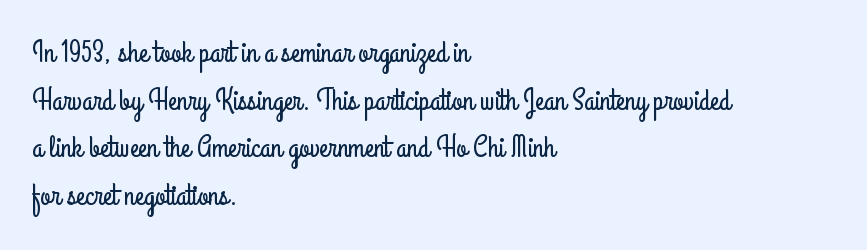
The gaps between neighbouring characters are ordinary and unremarkable. Short and long lines alike share a common starting point at left. The leading is moderate, giving the passage an even texture. The space beneath each line is pristine and unruled. These lines are composed in type without serifs.
